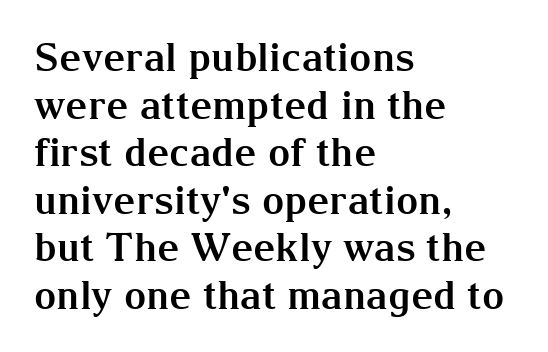
Q: Is the text bold? A: Yes.
Q: Is the text italic (slanted)? A: No, it is upright.
Q: Is the typeface a serif or a sans-serif typeface? A: Serif.
Q: Is the text underlined? A: No.
Q: How is the paragraph aligned? A: Left-aligned.
Q: Is the spacing between letters normal or unusually wide? A: Normal.
Q: Width (condensed, normal, or wide)? A: Normal.
Q: Stroke contrast? A: Medium.
Q: x-height? A: Medium.
Q: Monospaced? A: No.
